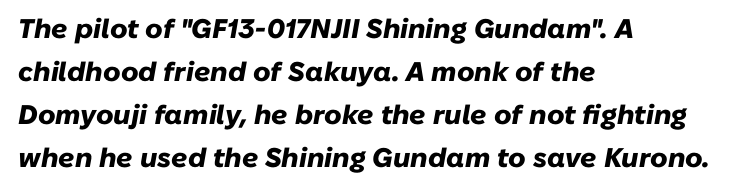
Quick note: interline space is typical. Any mark beneath the type? The region is blank. The paragraph shown leans on its left margin. The font's italic variant was chosen for this text.
